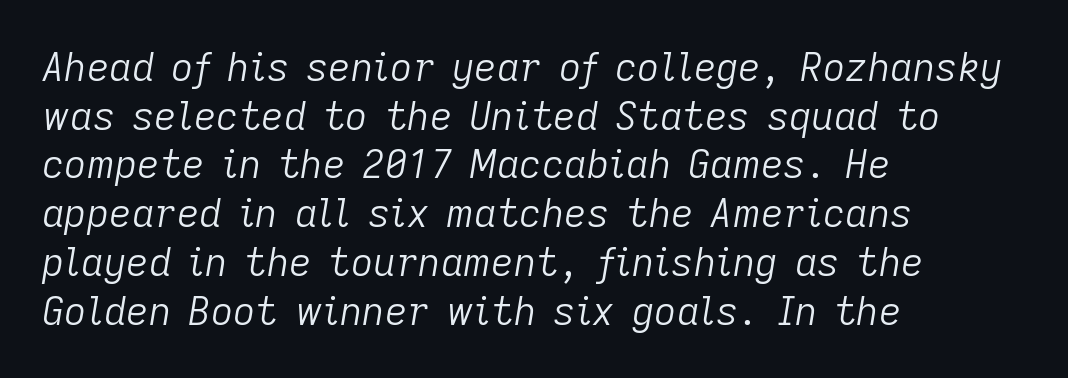
{"italic": "yes", "lean": "right", "slant_degrees": 9, "bold": "no", "weight": "light", "width": "normal", "stroke_contrast": "low", "x_height": "medium", "monospaced": "no", "underline": "no", "align": "left", "line_spacing": "normal", "line_spacing_ratio": 1.25, "letter_spacing": "normal", "letter_spacing_em": 0.0, "glyph_px": 39}
